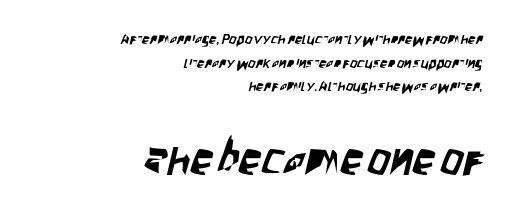
Reading top to bottom, the characters get bigger at the block break. Line ends are locked; line starts wander. Is there much room between lines? A standard amount, neither cramped nor airy. Inter-character spacing is left at the font's built-in metrics. Unlike a traditional serif, this face leaves its strokes unadorned.
